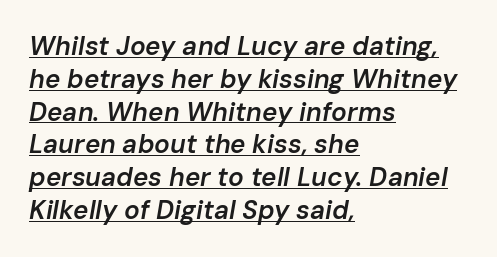
The image shows 26 px text type, italic (leaning right); set left-aligned, normal line spacing (1.26x), normal letter spacing, underlined.
